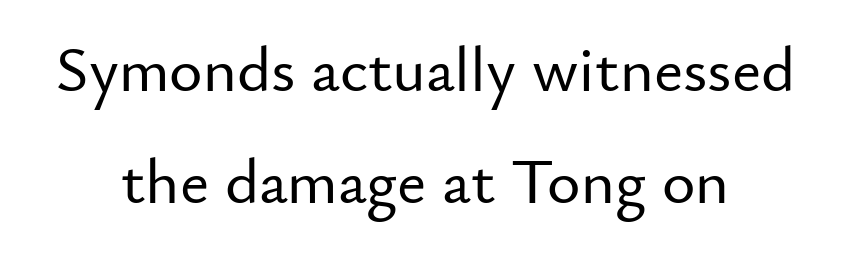
Type without underlining. Upright lettering throughout. These lines are rendered in a variable-pitch font. Stroke terminals: plain, sans-serif.
